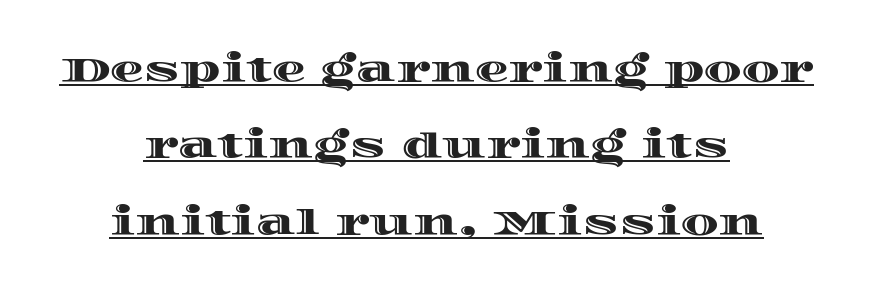
The image shows 34 px wide type, upright; set centered, loose line spacing (2.25x), normal letter spacing, underlined; a large x-height.
